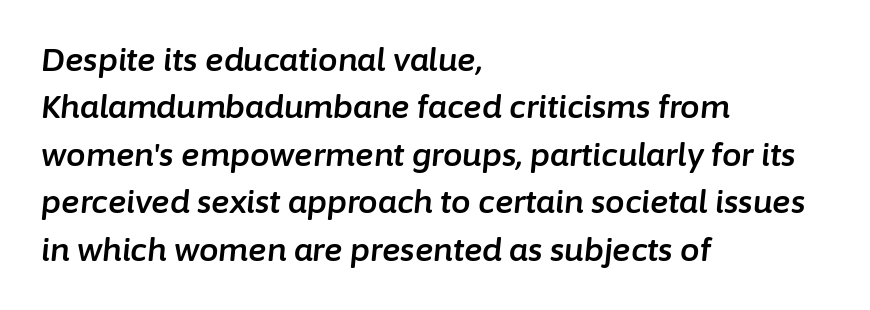
Lines of text with bare space underneath. The letterforms sit shoulder to shoulder at normal distance. The passage is arranged the way most books set body copy — flush left. A typesetter would call this leading conventional body-copy spacing. A typesetter would mark this as italic.
